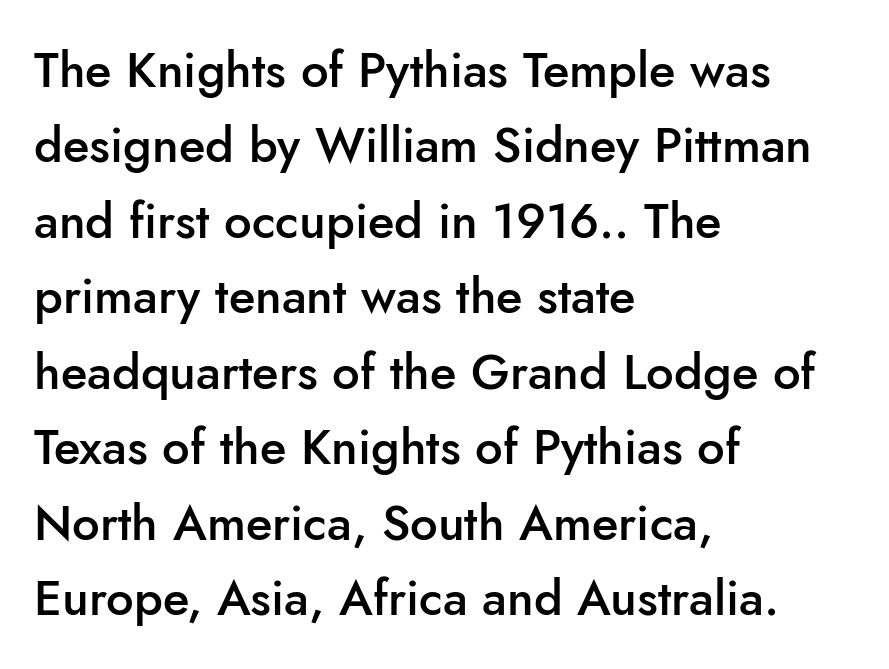
The letters stand straight up with perfectly vertical stems. Note the varied advance widths — an 'i' is clearly narrower than an 'm'. Compared with a centered layout, this one pins lines to the left instead. Glyph-to-glyph distance matches everyday printed text.
